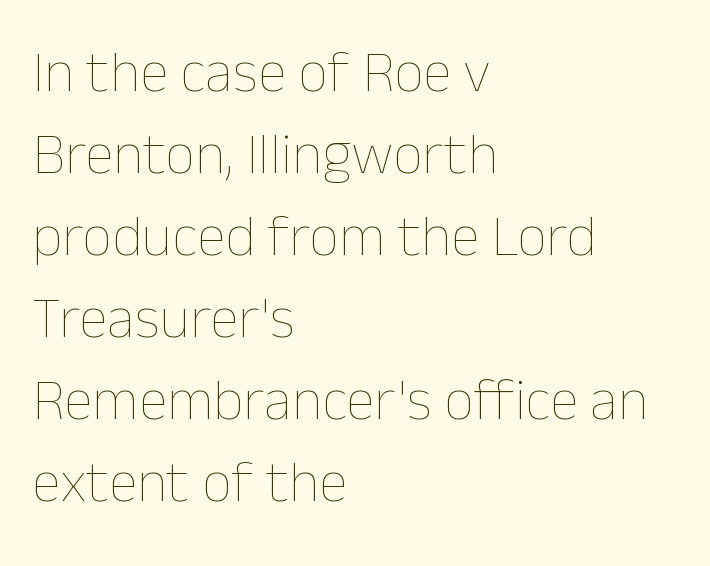
Q: Is the text bold? A: No.
Q: Is the text italic (slanted)? A: No, it is upright.
Q: Is the text underlined? A: No.
Q: How is the paragraph aligned? A: Left-aligned.
Q: Is the spacing between letters normal or unusually wide? A: Normal.
Q: Is the spacing between lines tight, normal or loose? A: Normal.
Q: Width (condensed, normal, or wide)? A: Normal.
Q: Stroke contrast? A: Low.
Q: x-height? A: Medium.
Q: Monospaced? A: No.
